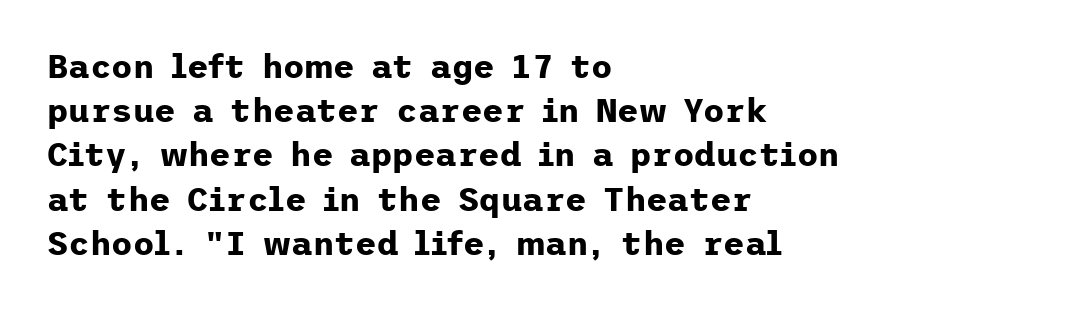
The image shows 33 px bold sans-serif type, upright; set left-aligned, normal line spacing (1.34x), normal letter spacing, not underlined; low stroke contrast and a medium x-height.
